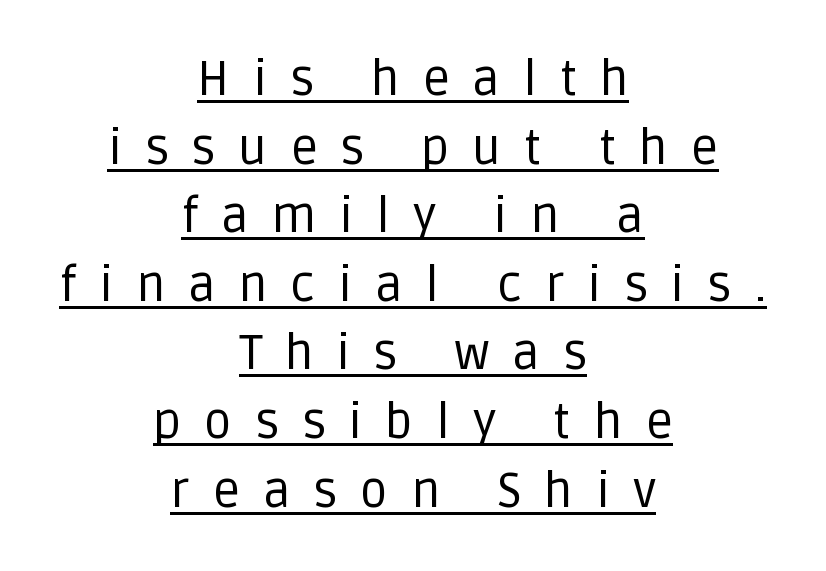
In terms of letterspacing, this is a distinctly airy, spread setting. The text block is weighted toward neither margin, spreading evenly from the middle. These lines were composed using upright roman letters. The string is rendered with underlining switched on. The letters carry no serifs — their stems end cleanly without finishing strokes. No chunkiness to these letters — they're not bold.
